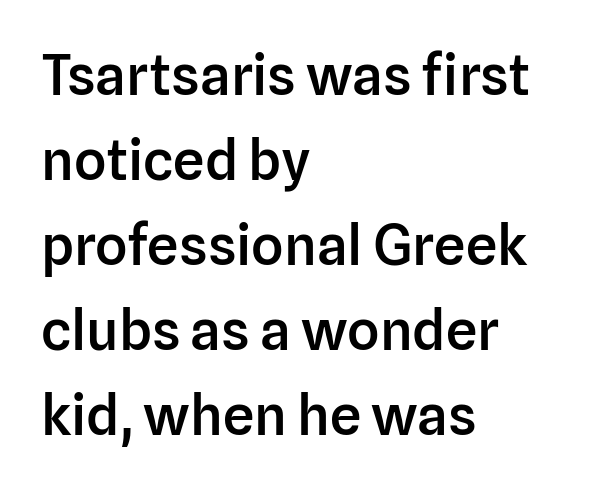
Here the designer chose a conventional face with non-uniform glyph widths. Here the glyphs are tracked normally, forming tight word shapes. Set as a demibold, roughly 600 on the weight scale. The specimen omits any rule beneath the text block's lines. Characters remain perfectly vertical along every line.
